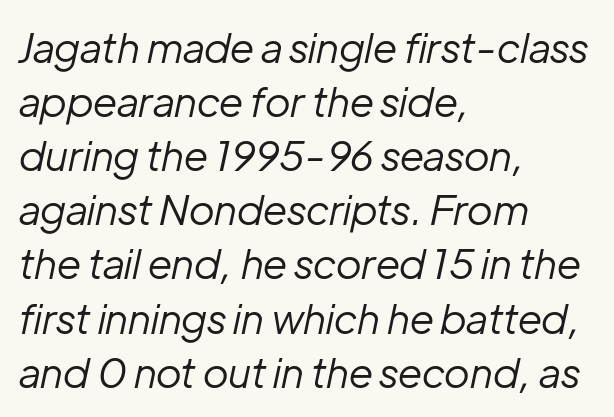
Q: Is the text bold? A: No.
Q: Is the text italic (slanted)? A: Yes, it leans right by about 12 degrees.
Q: Is the text underlined? A: No.
Q: How is the paragraph aligned? A: Left-aligned.
Q: Is the spacing between letters normal or unusually wide? A: Normal.
Q: Is the spacing between lines tight, normal or loose? A: Normal.
Q: Width (condensed, normal, or wide)? A: Normal.
Q: Stroke contrast? A: Low.
Q: x-height? A: Medium.
Q: Monospaced? A: No.
